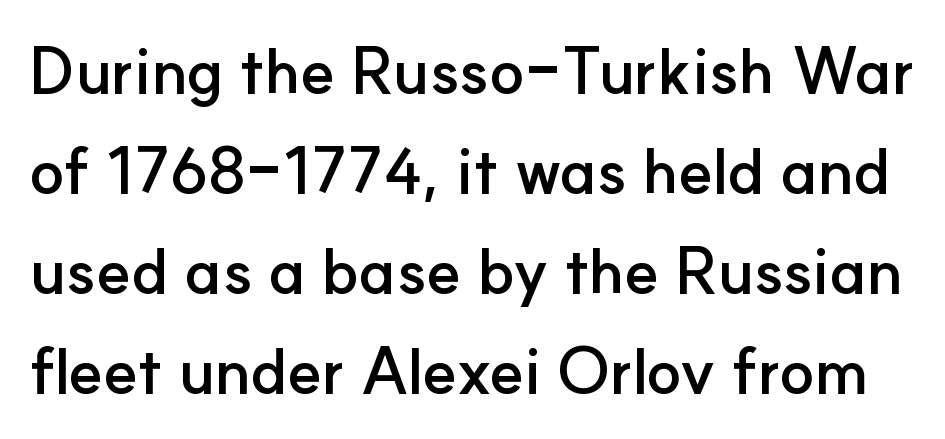
Q: Is the text bold? A: Yes.
Q: Is the text italic (slanted)? A: No, it is upright.
Q: Is the typeface a serif or a sans-serif typeface? A: Sans-serif.
Q: Is the text underlined? A: No.
Q: Is the spacing between letters normal or unusually wide? A: Normal.
Q: Is the spacing between lines tight, normal or loose? A: Normal.
Q: Width (condensed, normal, or wide)? A: Normal.
Q: Stroke contrast? A: Low.
Q: x-height? A: Small.
Q: Monospaced? A: No.
